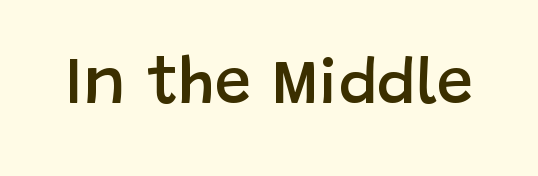
{"serif": "no", "italic": "no", "bold": "semi", "weight": "semibold", "width": "normal", "stroke_contrast": "low", "x_height": "large", "monospaced": "no", "underline": "no", "letter_spacing": "normal", "letter_spacing_em": 0.0, "glyph_px": 65}
